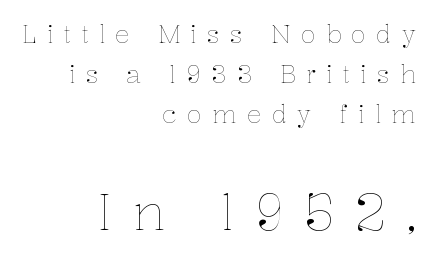
{"italic": "no", "bold": "no", "weight": "thin", "width": "normal", "stroke_contrast": "low", "x_height": "medium", "monospaced": "no", "underline": "no", "align": "right", "line_spacing": "normal", "line_spacing_ratio": 1.61, "letter_spacing": "wide", "letter_spacing_em": 0.4, "larger_block": "second", "size_ratio": 2.0, "glyph_px": 50}
